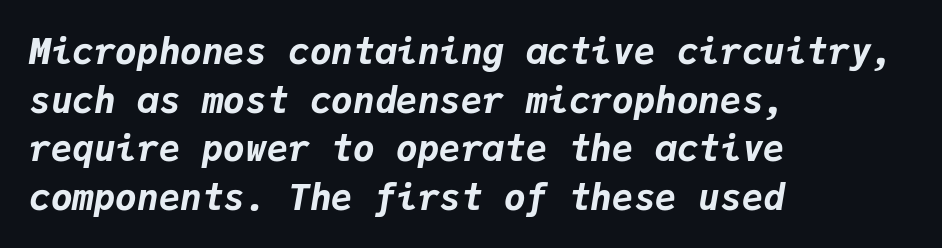
Q: Is the text bold? A: Yes.
Q: Is the text italic (slanted)? A: Yes, it leans right by about 9 degrees.
Q: Is the text underlined? A: No.
Q: How is the paragraph aligned? A: Left-aligned.
Q: Is the spacing between letters normal or unusually wide? A: Normal.
Q: Is the spacing between lines tight, normal or loose? A: Normal.
Q: Width (condensed, normal, or wide)? A: Normal.
Q: Stroke contrast? A: Low.
Q: x-height? A: Medium.
Q: Monospaced? A: Yes.
